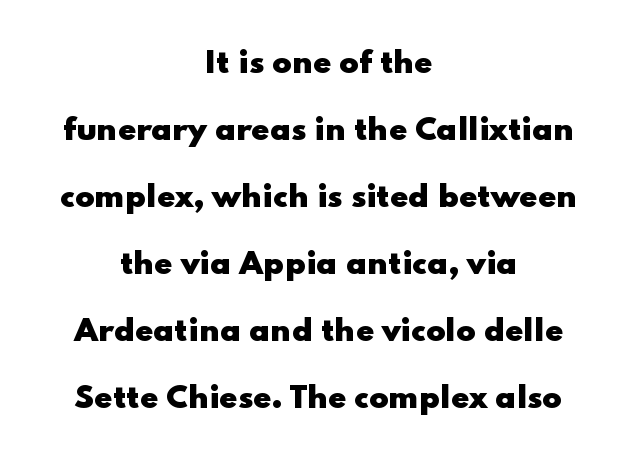
Q: Is the text bold? A: Yes.
Q: Is the text italic (slanted)? A: No, it is upright.
Q: Is the typeface a serif or a sans-serif typeface? A: Sans-serif.
Q: Is the text underlined? A: No.
Q: How is the paragraph aligned? A: Centered.
Q: Is the spacing between letters normal or unusually wide? A: Normal.
Q: Is the spacing between lines tight, normal or loose? A: Loose.
Q: Width (condensed, normal, or wide)? A: Wide.
Q: Stroke contrast? A: Low.
Q: x-height? A: Small.
Q: Monospaced? A: No.
